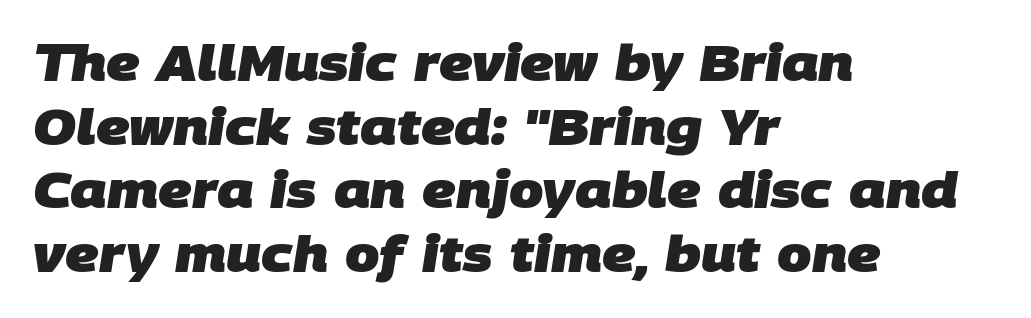
Q: Is the text bold? A: Yes.
Q: Is the typeface a serif or a sans-serif typeface? A: Sans-serif.
Q: Is the text underlined? A: No.
Q: How is the paragraph aligned? A: Left-aligned.
Q: Is the spacing between letters normal or unusually wide? A: Normal.
Q: Is the spacing between lines tight, normal or loose? A: Normal.
Q: Width (condensed, normal, or wide)? A: Normal.
Q: Stroke contrast? A: Low.
Q: x-height? A: Large.
Q: Monospaced? A: No.
